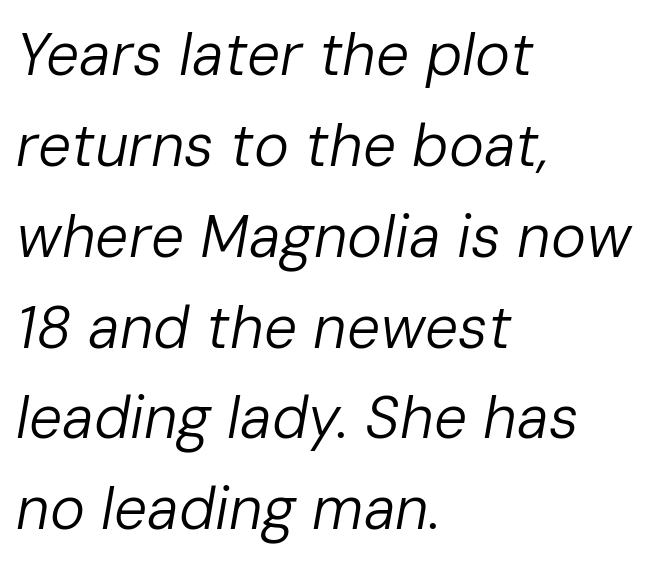
{"italic": "yes", "lean": "right", "slant_degrees": 10, "bold": "no", "weight": "regular", "width": "normal", "stroke_contrast": "low", "x_height": "medium", "monospaced": "no", "underline": "no", "align": "left", "line_spacing": "normal", "line_spacing_ratio": 1.54, "letter_spacing": "normal", "letter_spacing_em": 0.0, "glyph_px": 59}
